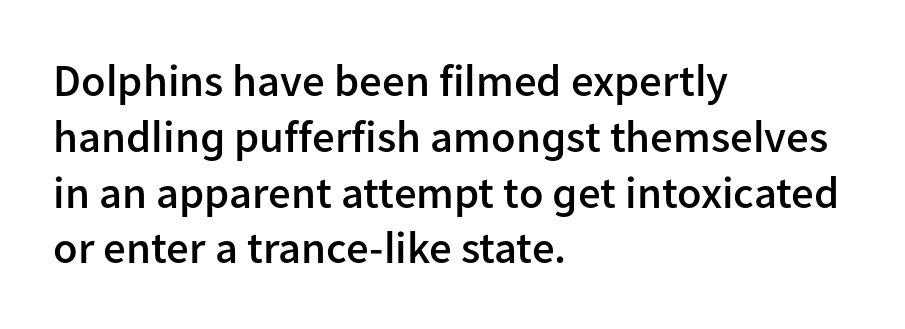
Typesetter's note: demi weight, one step under bold. The compositor pushed each line to the left boundary. The string is rendered with underlining switched off. What stands out about the letter spacing? Nothing — it is the standard amount. Is this a sans? Yes — the strokes have no serifs. The face used here is proportionally spaced, like ordinary book or web type.
